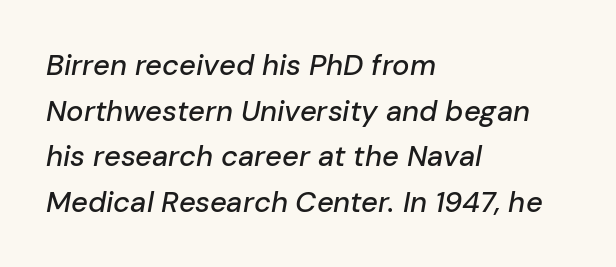
Q: Is the text italic (slanted)? A: Yes, it leans right by about 10 degrees.
Q: Is the text underlined? A: No.
Q: How is the paragraph aligned? A: Left-aligned.
Q: Is the spacing between letters normal or unusually wide? A: Normal.
Q: Is the spacing between lines tight, normal or loose? A: Normal.
Q: Width (condensed, normal, or wide)? A: Normal.
Q: Stroke contrast? A: Low.
Q: x-height? A: Medium.
Q: Monospaced? A: No.
